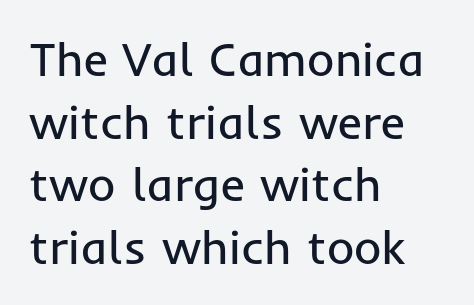
Q: Is the text bold? A: No.
Q: Is the text italic (slanted)? A: No, it is upright.
Q: Is the typeface a serif or a sans-serif typeface? A: Sans-serif.
Q: Is the text underlined? A: No.
Q: How is the paragraph aligned? A: Left-aligned.
Q: Is the spacing between letters normal or unusually wide? A: Normal.
Q: Is the spacing between lines tight, normal or loose? A: Normal.
Q: Width (condensed, normal, or wide)? A: Normal.
Q: Stroke contrast? A: Low.
Q: x-height? A: Medium.
Q: Monospaced? A: No.
